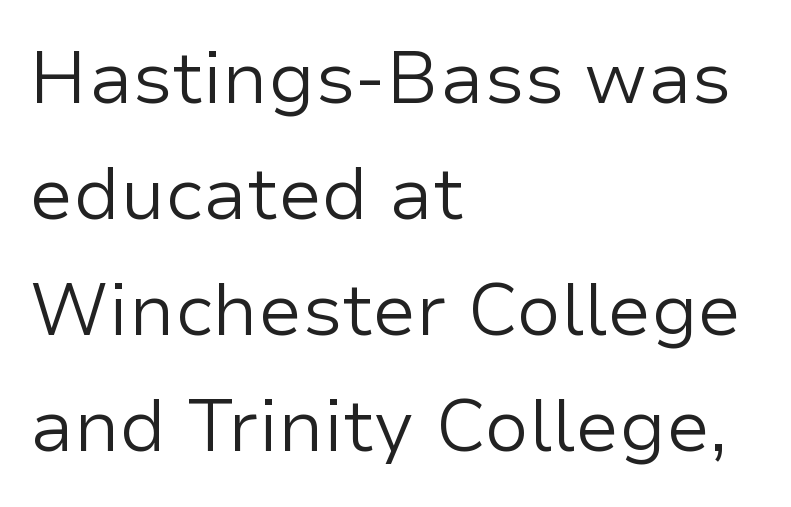
{"serif": "no", "italic": "no", "bold": "no", "weight": "regular", "width": "normal", "stroke_contrast": "low", "x_height": "medium", "monospaced": "no", "underline": "no", "align": "left", "line_spacing": "normal", "line_spacing_ratio": 1.59, "letter_spacing": "normal", "letter_spacing_em": 0.0, "glyph_px": 73}
